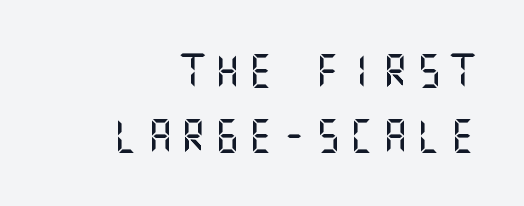
Classification — sans serif. Check under the words: just untouched page. The letters stand upright; this is a roman face. The lines are quadded right. Loosely led — the rows are spread out. Characters follow at a spacing far wider than the type designer built in.
